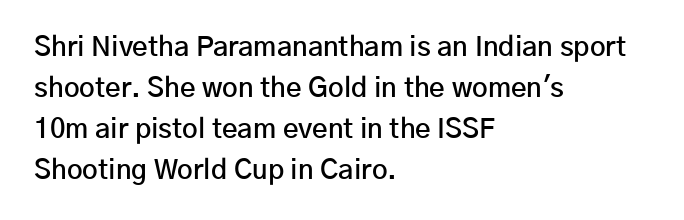
Q: Is the text bold? A: Semi-bold.
Q: Is the text italic (slanted)? A: No, it is upright.
Q: Is the text underlined? A: No.
Q: How is the paragraph aligned? A: Left-aligned.
Q: Is the spacing between letters normal or unusually wide? A: Normal.
Q: Is the spacing between lines tight, normal or loose? A: Normal.
